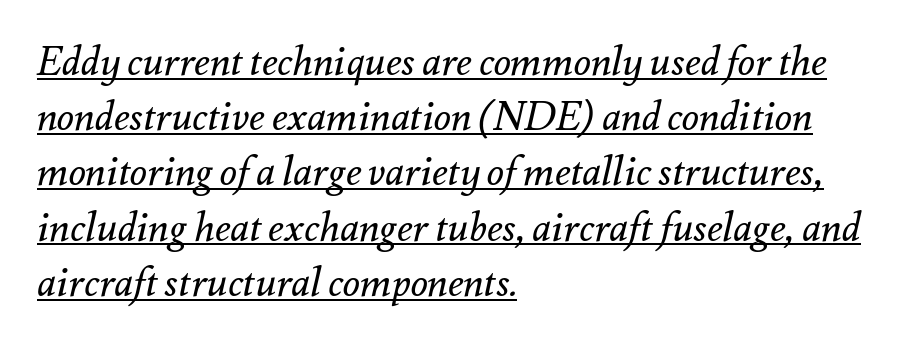
Q: Is the text bold? A: No.
Q: Is the text italic (slanted)? A: Yes, it leans right by about 12 degrees.
Q: Is the text underlined? A: Yes.
Q: How is the paragraph aligned? A: Left-aligned.
Q: Is the spacing between letters normal or unusually wide? A: Normal.
Q: Is the spacing between lines tight, normal or loose? A: Normal.
Q: Width (condensed, normal, or wide)? A: Normal.
Q: Stroke contrast? A: Medium.
Q: x-height? A: Small.
Q: Monospaced? A: No.
